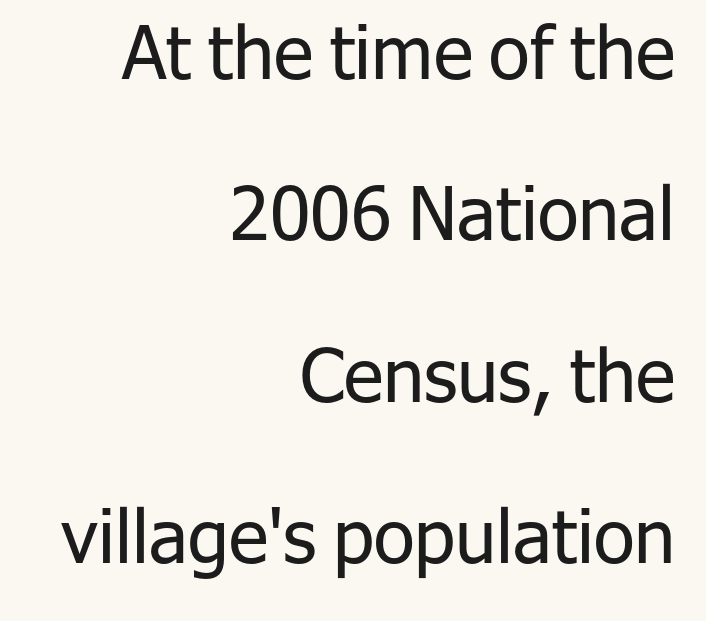
The face used here is a sans, in the tradition of grotesques and geometrics. One glance says open: line gaps are wider than usual. A typesetter would call this proportional, since set widths differ per character. The passage shown is not bold in any degree. This rendering leaves character spacing at its baseline value. Every character sits straight up, as roman type does.
